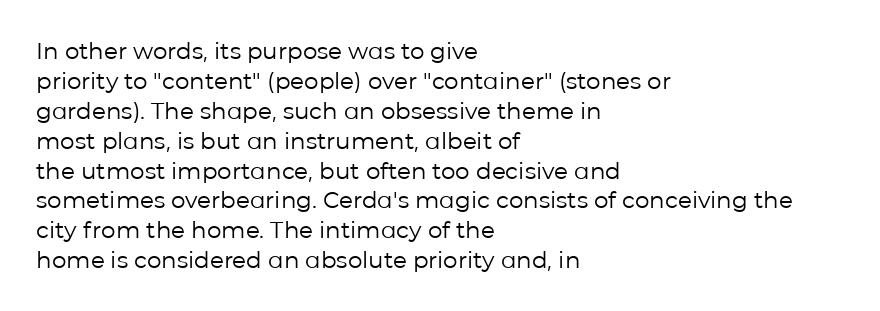
The lines are quadded left. The font sits on the lighter half of the weight spectrum, regular included. Tracking here is standard; glyphs follow each other at the usual distance. Italic? Not at all — the glyphs are vertical. Rule under the text: the space is simply empty.
